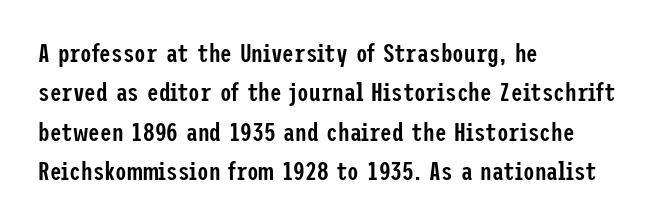
Q: Is the text bold? A: Semi-bold.
Q: Is the text italic (slanted)? A: No, it is upright.
Q: Is the text underlined? A: No.
Q: How is the paragraph aligned? A: Left-aligned.
Q: Is the spacing between letters normal or unusually wide? A: Normal.
Q: Is the spacing between lines tight, normal or loose? A: Normal.
